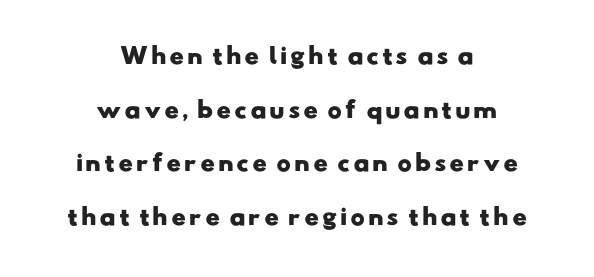
Q: Is the text bold? A: Yes.
Q: Is the text underlined? A: No.
Q: How is the paragraph aligned? A: Centered.
Q: Is the spacing between lines tight, normal or loose? A: Loose.
